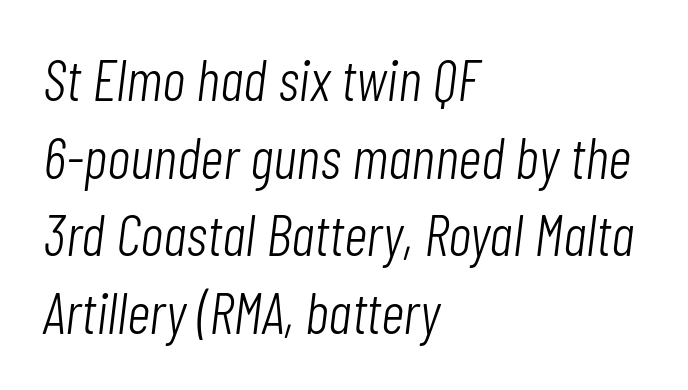
The image shows 58 px light, condensed type, italic (leaning right); set left-aligned, normal line spacing (1.34x), normal letter spacing, not underlined; low stroke contrast and a medium x-height.
